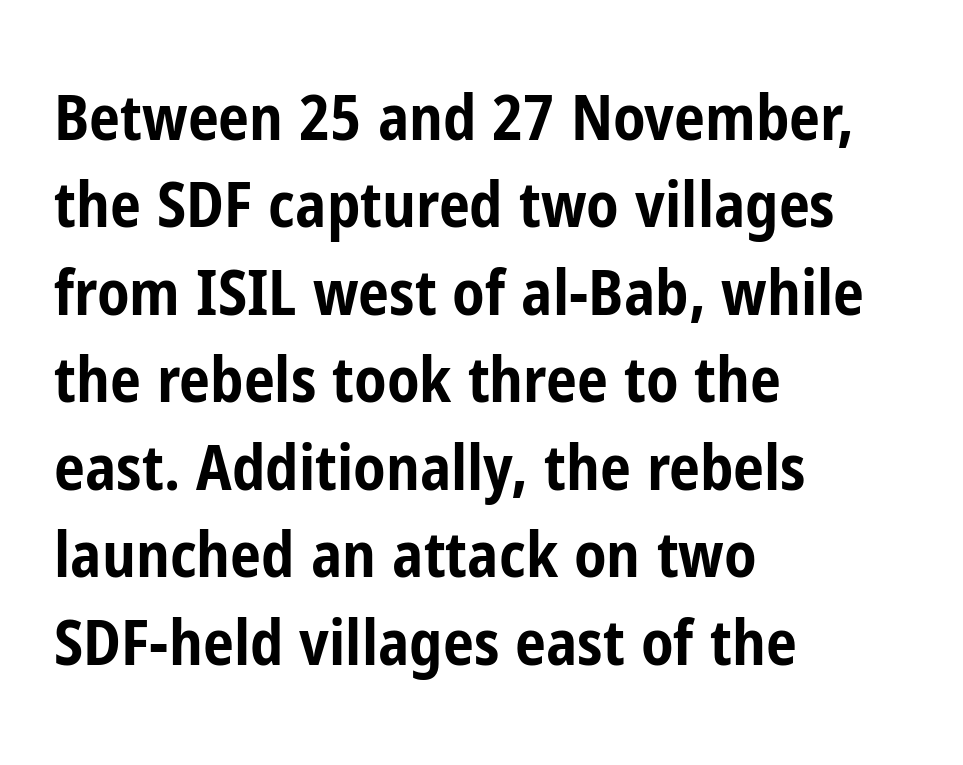
The image shows 62 px bold, condensed sans-serif type, upright; set left-aligned, normal line spacing (1.41x), normal letter spacing, not underlined; low stroke contrast and a medium x-height.
